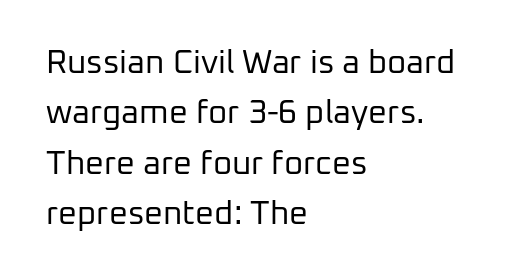
Q: Is the text bold? A: No.
Q: Is the text italic (slanted)? A: No, it is upright.
Q: Is the typeface a serif or a sans-serif typeface? A: Sans-serif.
Q: Is the text underlined? A: No.
Q: How is the paragraph aligned? A: Left-aligned.
Q: Is the spacing between letters normal or unusually wide? A: Normal.
Q: Is the spacing between lines tight, normal or loose? A: Normal.
Q: Width (condensed, normal, or wide)? A: Normal.
Q: Stroke contrast? A: Low.
Q: x-height? A: Medium.
Q: Monospaced? A: No.
